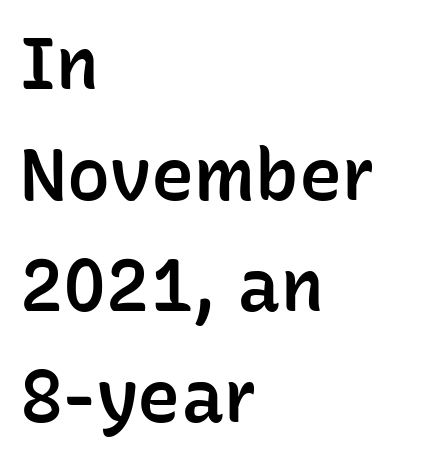
Looks like regular typesetting: each glyph gets only the width it needs. The face used here is a semibold: visibly heavier than regular, lighter than bold. Whoever set this chose a conventional vertical rhythm. The axis of the letterforms is exactly vertical.
